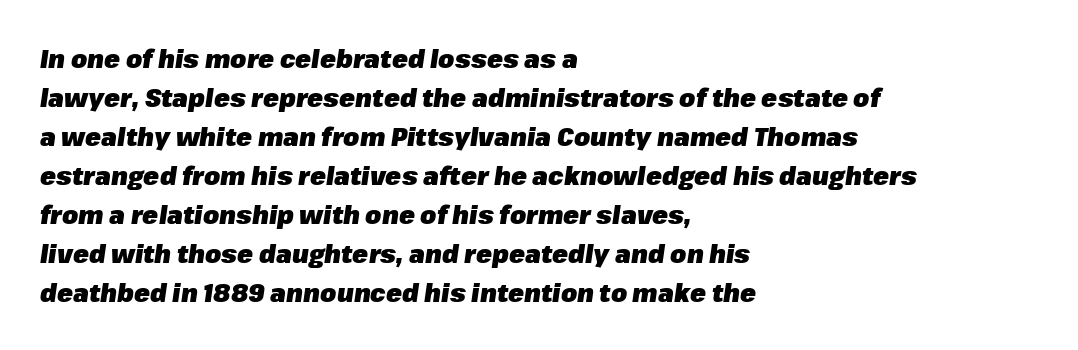
{"italic": "yes", "lean": "right", "slant_degrees": 8, "bold": "yes", "underline": "no", "align": "left", "line_spacing": "normal", "line_spacing_ratio": 1.5, "letter_spacing": "normal", "letter_spacing_em": 0.0, "glyph_px": 26}
